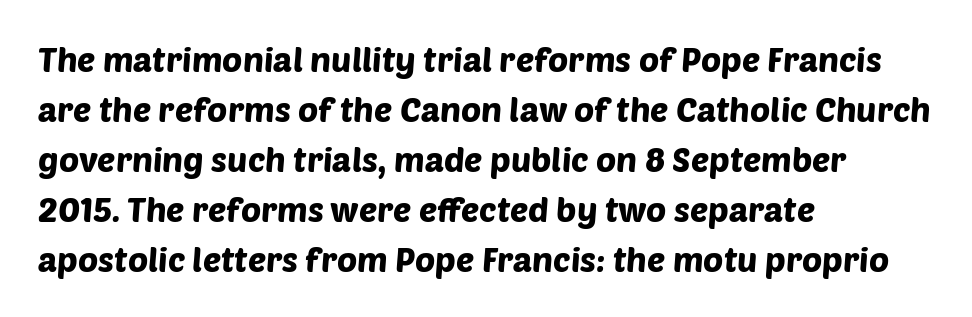
{"serif": "no", "width": "normal", "stroke_contrast": "low", "x_height": "large", "monospaced": "no", "underline": "no", "align": "left", "line_spacing": "normal", "line_spacing_ratio": 1.47, "letter_spacing": "normal", "letter_spacing_em": 0.0, "glyph_px": 34}
